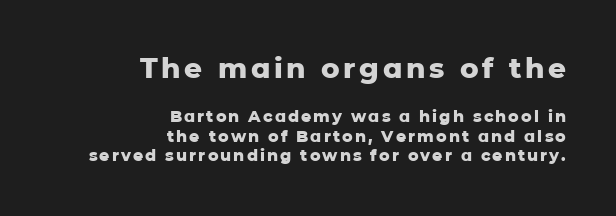
The image shows 28 px heavy sans-serif type, upright; set right-aligned, line spacing 1.21x, not underlined; the first (top) block is 1.75x larger; low stroke contrast and a medium x-height.
